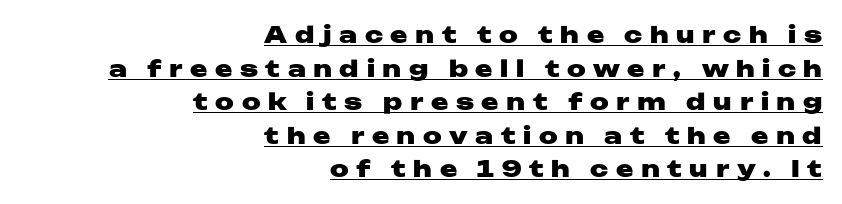
The image shows 23 px bold type, upright; set right-aligned, normal line spacing (1.46x), unusually wide letter spacing (+0.33 em), underlined.
